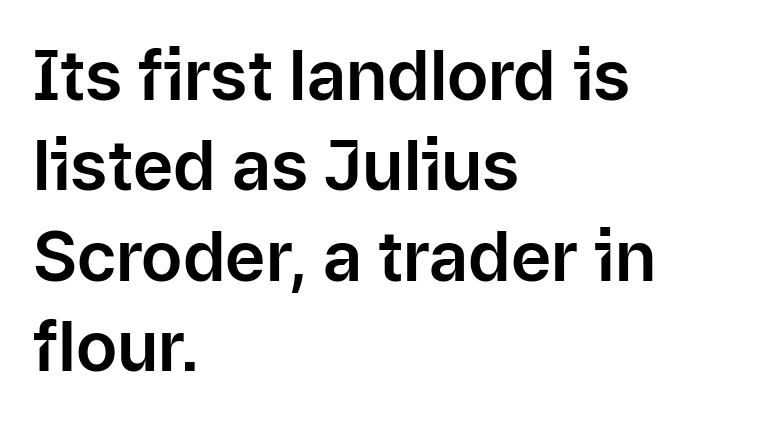
Normally led — the rows are evenly, conventionally spaced. The rendering keeps characters at their native spacing. Is there any slant? The stems are plumb. The lines in this sample share a left origin and differ only in where they stop. The rendering shows plain stroke endings on the letterforms — a sans-serif design.
